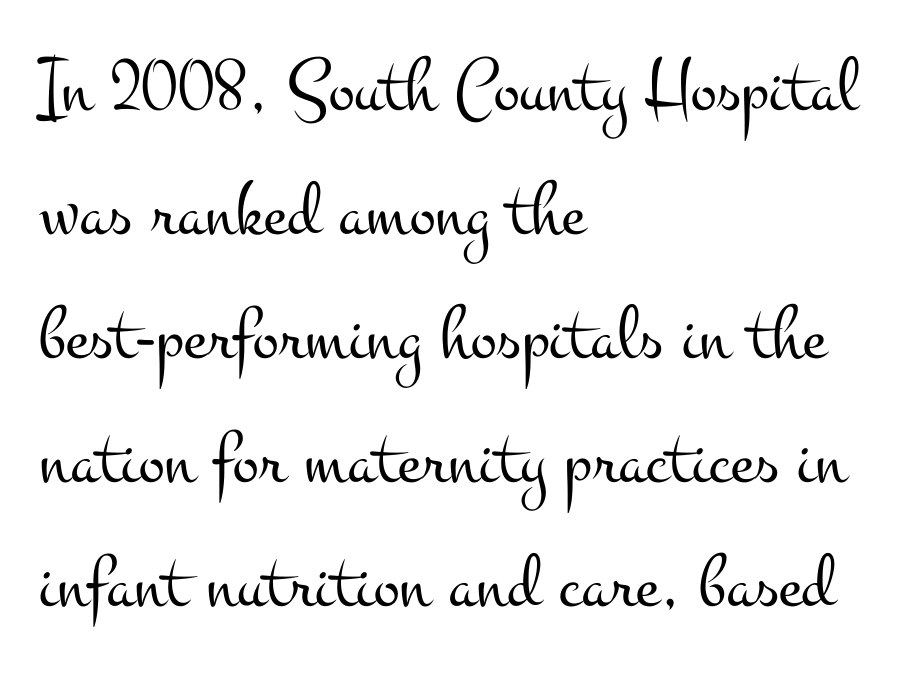
Nobody touched the tracking dial on this one. Vertically, the passage feels balanced, rows spaced as you'd expect. This sample has the flowing, uneven cadence of proportional lettering. Type without underlining.
